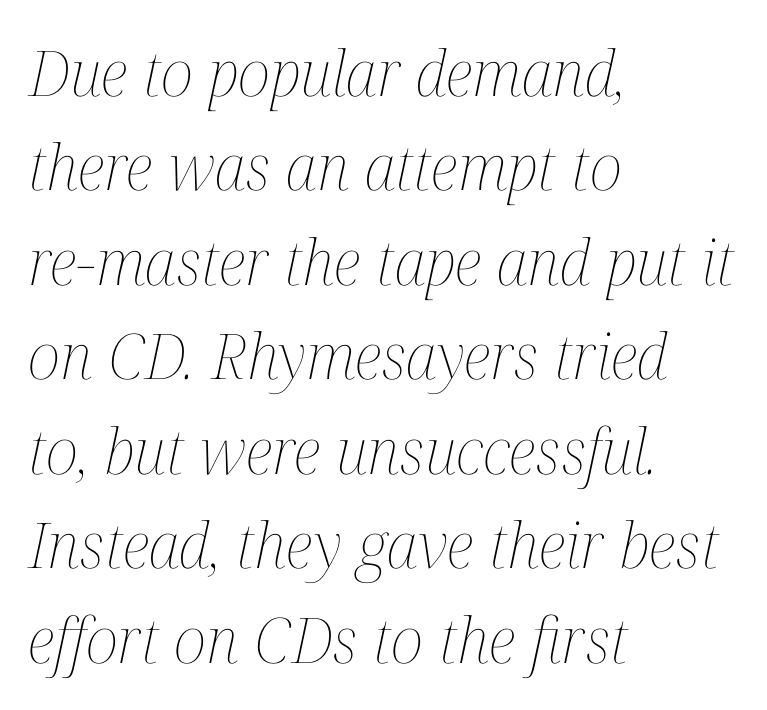
Horizontal bands of white between lines are of average thickness. The passage shown is not underscored anywhere. Tracking here is standard; glyphs follow each other at the usual distance. These lines are rendered in a variable-pitch font. Teacher's note: observe the even left margin — that is flush-left alignment.
